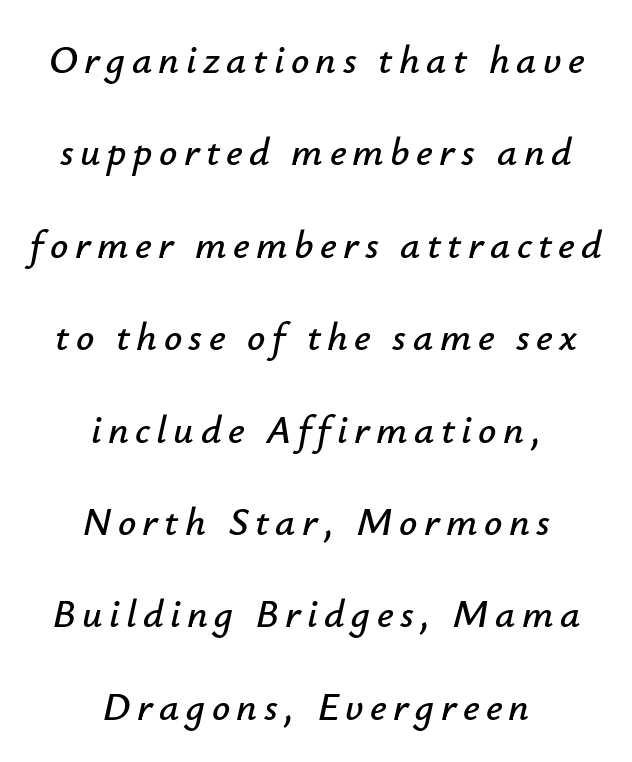
The image shows 40 px text type, italic (leaning right); set centered, loose line spacing (2.31x), not underlined; low stroke contrast and a small x-height.
